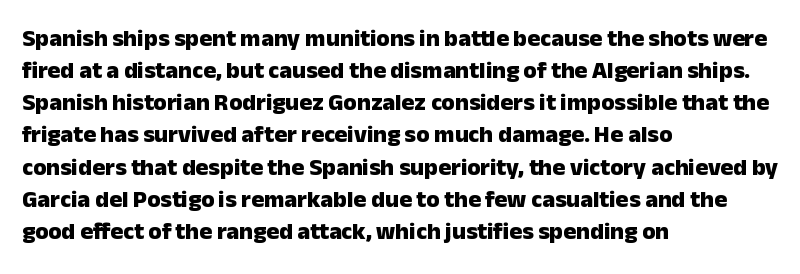
Q: Is the text bold? A: Yes.
Q: Is the text italic (slanted)? A: No, it is upright.
Q: Is the text underlined? A: No.
Q: How is the paragraph aligned? A: Left-aligned.
Q: Is the spacing between letters normal or unusually wide? A: Normal.
Q: Is the spacing between lines tight, normal or loose? A: Normal.
